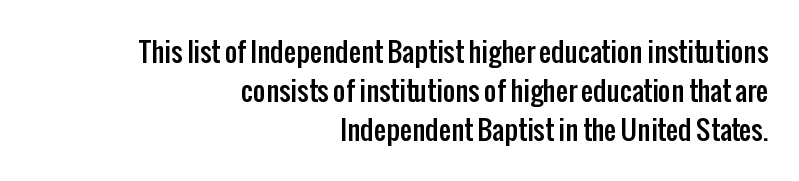
Line spacing here is normal. Descenders hang freely into open space. Words appear dense and cohesive because spacing is normal. The paragraph shown leans on its right margin. Upright lettering throughout.
